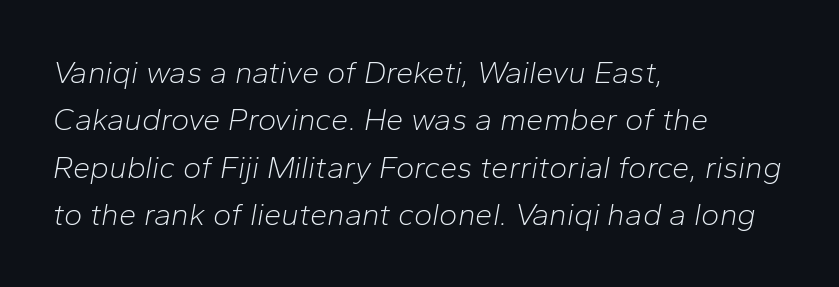
{"italic": "yes", "lean": "right", "slant_degrees": 10, "bold": "no", "weight": "light", "width": "normal", "stroke_contrast": "low", "x_height": "medium", "monospaced": "no", "underline": "no", "align": "left", "line_spacing": "normal", "line_spacing_ratio": 1.53, "letter_spacing": "normal", "letter_spacing_em": 0.0, "glyph_px": 31}
